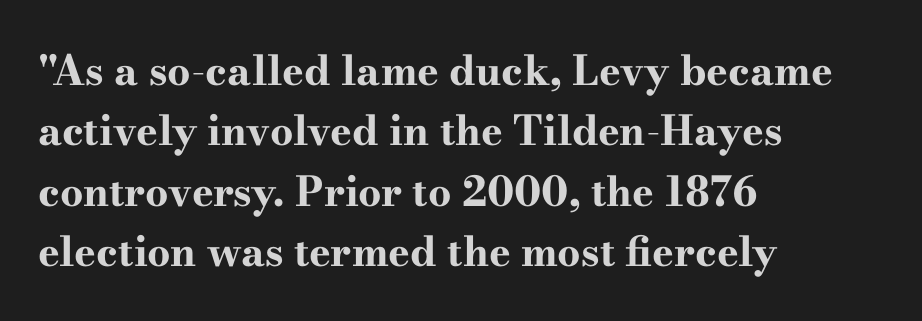
{"serif": "yes", "italic": "no", "bold": "yes", "weight": "bold", "width": "wide", "stroke_contrast": "high", "x_height": "small", "monospaced": "no", "underline": "no", "align": "left", "line_spacing": "normal", "line_spacing_ratio": 1.47, "letter_spacing": "normal", "letter_spacing_em": 0.0, "glyph_px": 41}
